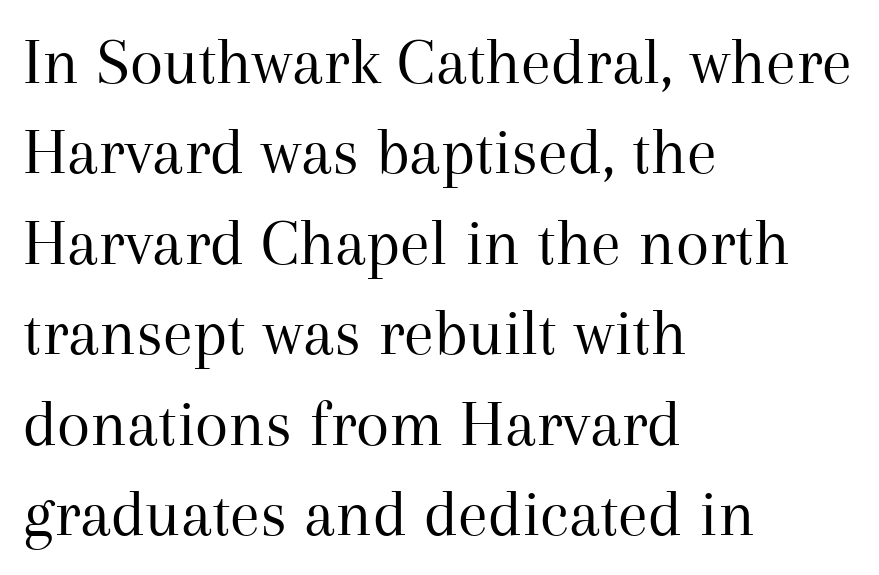
Q: Is the text bold? A: No.
Q: Is the text italic (slanted)? A: No, it is upright.
Q: Is the typeface a serif or a sans-serif typeface? A: Serif.
Q: Is the text underlined? A: No.
Q: How is the paragraph aligned? A: Left-aligned.
Q: Is the spacing between letters normal or unusually wide? A: Normal.
Q: Is the spacing between lines tight, normal or loose? A: Normal.
Q: Width (condensed, normal, or wide)? A: Normal.
Q: Stroke contrast? A: Medium.
Q: x-height? A: Medium.
Q: Monospaced? A: No.
